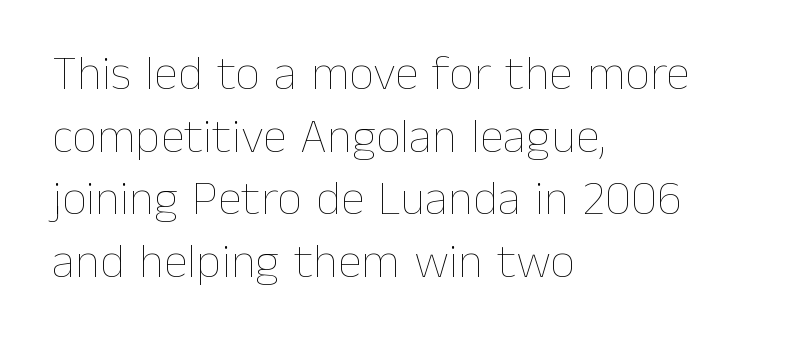
The image shows 49 px thin type, upright; set left-aligned, normal line spacing (1.28x), normal letter spacing, not underlined; low stroke contrast and a medium x-height.
